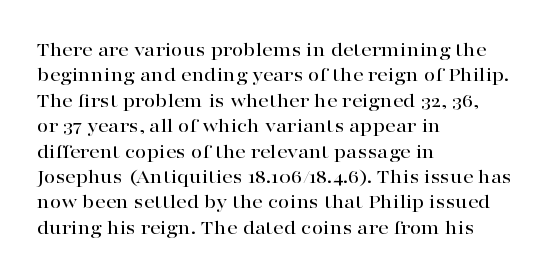
{"italic": "no", "underline": "no", "align": "left", "line_spacing_ratio": 1.21, "letter_spacing": "normal", "letter_spacing_em": 0.0, "glyph_px": 21}
